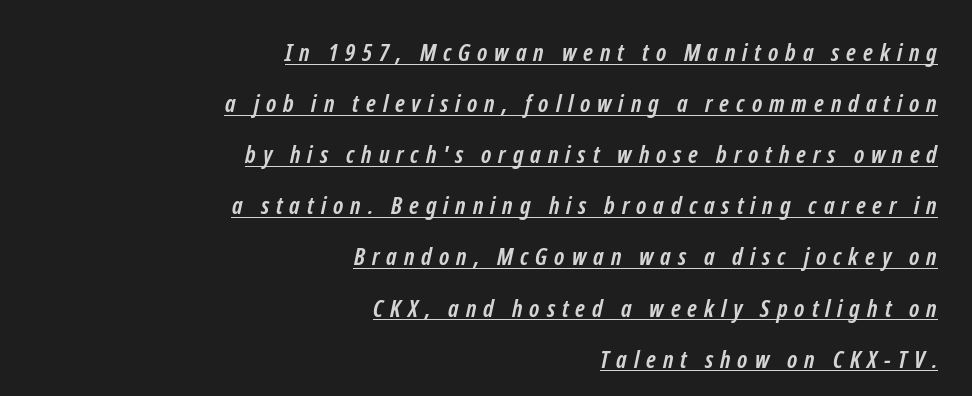
Q: Is the text bold? A: Yes.
Q: Is the text underlined? A: Yes.
Q: How is the paragraph aligned? A: Right-aligned.
Q: Is the spacing between letters normal or unusually wide? A: Unusually wide.
Q: Is the spacing between lines tight, normal or loose? A: Loose.
